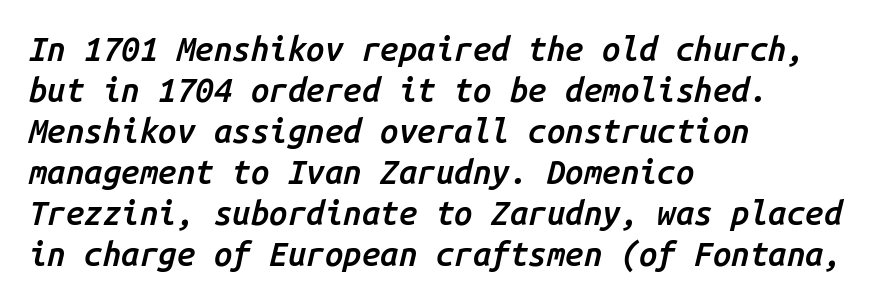
The image shows 33 px semibold type, italic (leaning right), monospaced; set left-aligned, line spacing 1.24x, normal letter spacing, not underlined; low stroke contrast and a medium x-height.
